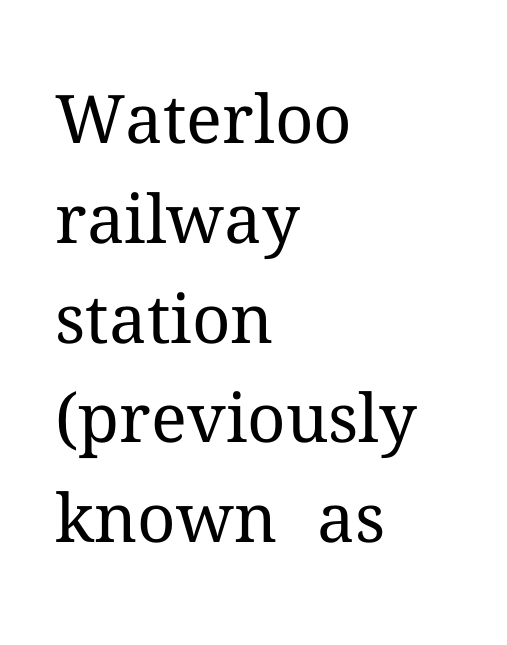
The image shows 67 px regular-weight serif type, upright; set left-aligned, normal line spacing (1.49x), normal letter spacing, not underlined; medium stroke contrast and a medium x-height.
